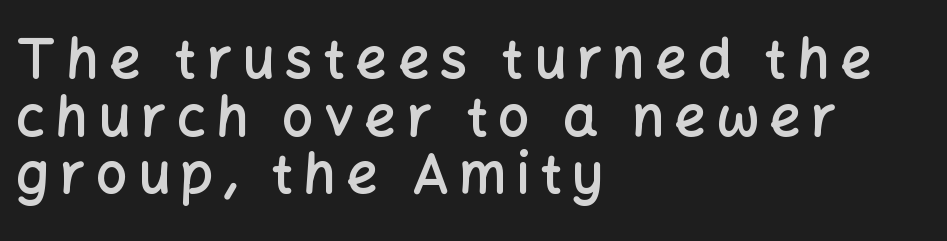
{"serif": "no", "italic": "no", "bold": "semi", "weight": "semibold", "width": "normal", "stroke_contrast": "low", "x_height": "medium", "monospaced": "no", "underline": "no", "align": "left", "line_spacing": "tight", "line_spacing_ratio": 1.05, "glyph_px": 55}
